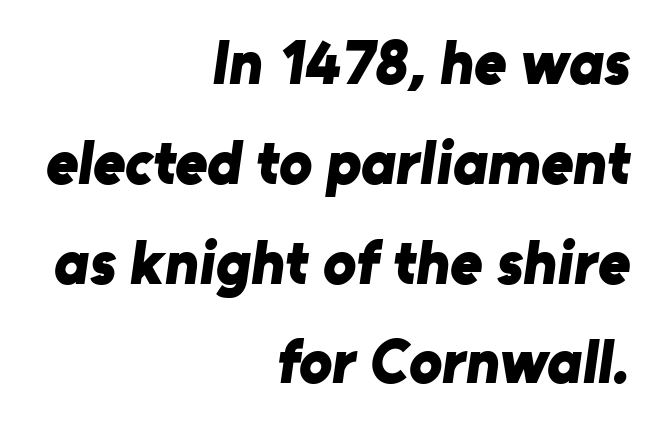
Q: Is the text bold? A: Yes.
Q: Is the typeface a serif or a sans-serif typeface? A: Sans-serif.
Q: Is the text underlined? A: No.
Q: How is the paragraph aligned? A: Right-aligned.
Q: Is the spacing between letters normal or unusually wide? A: Normal.
Q: Is the spacing between lines tight, normal or loose? A: Normal.
Q: Width (condensed, normal, or wide)? A: Normal.
Q: Stroke contrast? A: Low.
Q: x-height? A: Medium.
Q: Monospaced? A: No.
